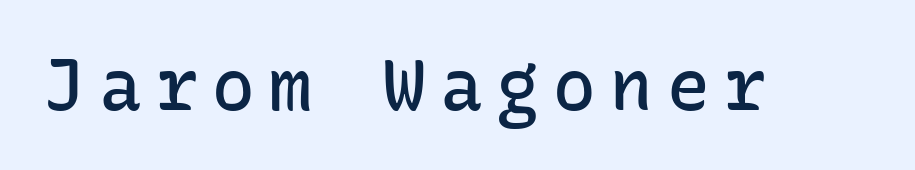
Underline: absent. Do the characters align in a grid? Yes, the font is monospaced. These lines carry some extra weight — a demibold, not a full bold. Italic: no, the glyphs are upright roman.
